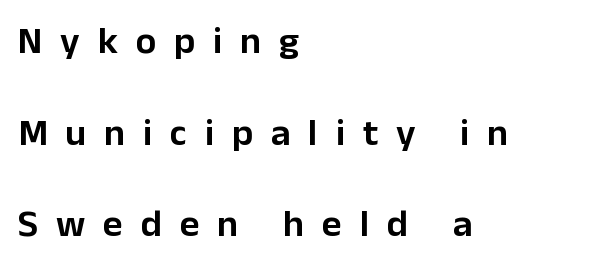
Loosely led — the rows are spread out. Think of a printed novel: that variable character pitch is what you see here. The font family rendered here belongs to the sans-serif group. The passage shown has open, widely tracked lettering throughout. Is the block centered? No — it sits flush against the left margin.
